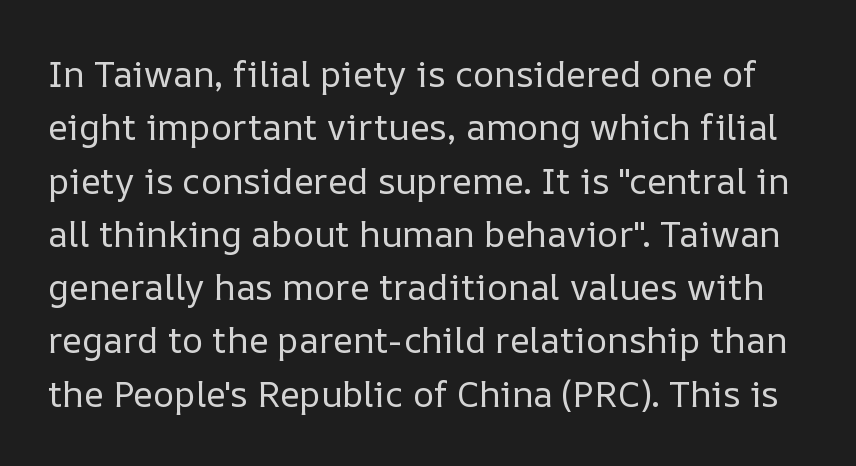
The lines sit at an ordinary, default distance from one another. This is roman type, the default non-slanted kind. The font is comparable to plain body text, perhaps lighter. Spacing verdict: proportional, widths tailored to each character. The gaps between neighbouring characters are ordinary and unremarkable. A bare baseline throughout the passage.
